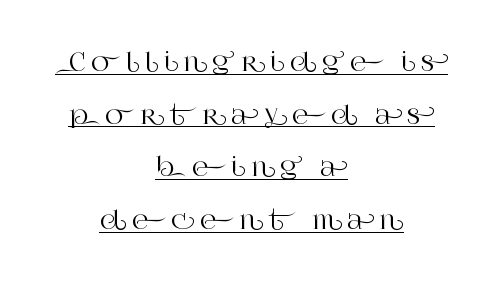
Q: Is the text italic (slanted)? A: No, it is upright.
Q: Is the text underlined? A: Yes.
Q: How is the paragraph aligned? A: Centered.
Q: Is the spacing between letters normal or unusually wide? A: Unusually wide.
Q: Is the spacing between lines tight, normal or loose? A: Loose.
